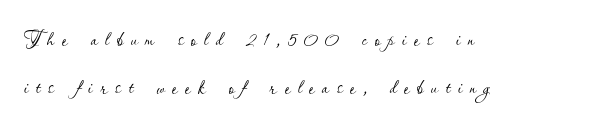
{"bold": "no", "underline": "no", "align": "left", "line_spacing_ratio": 1.76, "letter_spacing": "wide", "letter_spacing_em": 0.27, "glyph_px": 27}
